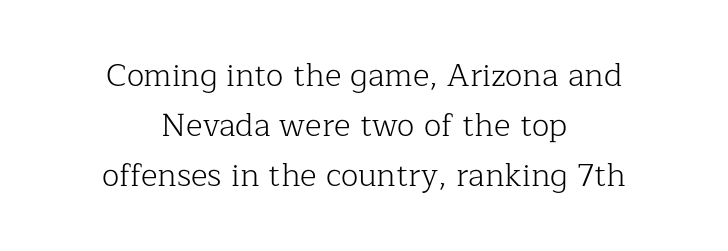
The letterforms sit shoulder to shoulder at normal distance. Quick note: underline off. Weight: regular or lighter. Proportional: the letters do not fall into vertical columns.
